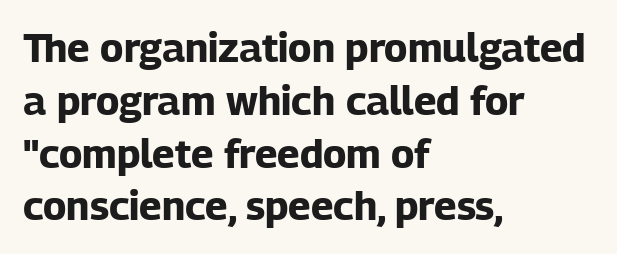
The image shows 40 px bold sans-serif type, upright; set left-aligned, normal line spacing (1.32x), normal letter spacing, not underlined; low stroke contrast and a medium x-height.
